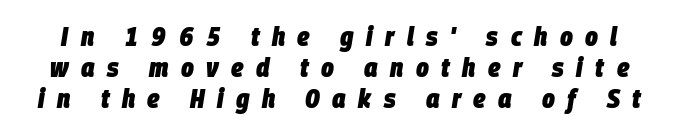
{"italic": "yes", "lean": "right", "slant_degrees": 9, "bold": "yes", "underline": "no", "line_spacing": "tight", "line_spacing_ratio": 1.15, "letter_spacing": "wide", "letter_spacing_em": 0.46, "glyph_px": 27}
